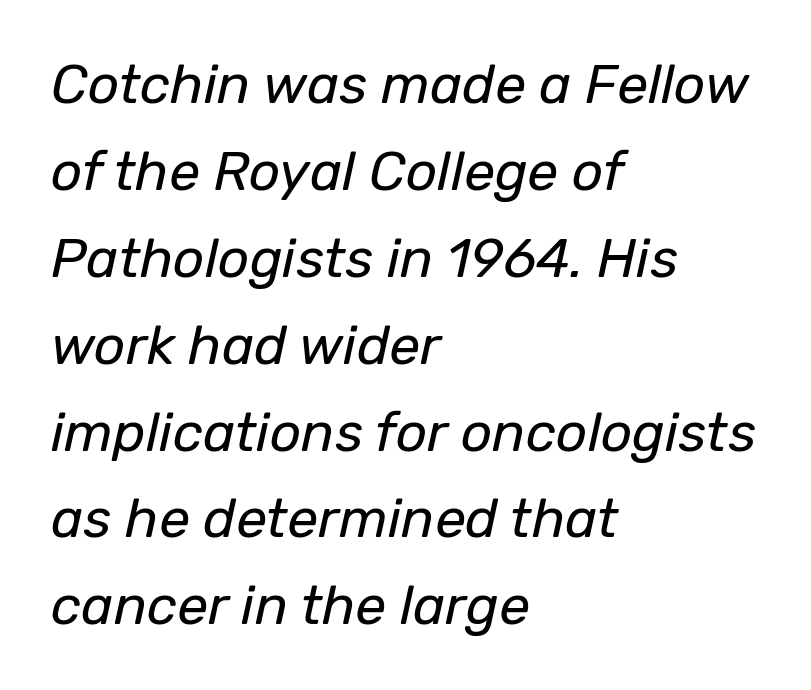
The gap between lines stays unmarked. Rows of type keep a routine distance in the vertical direction. Each stroke keeps to a modest, everyday thickness or less. Looking at the ascenders, they clearly lean. The paragraph has a hard left edge and a soft right edge.
